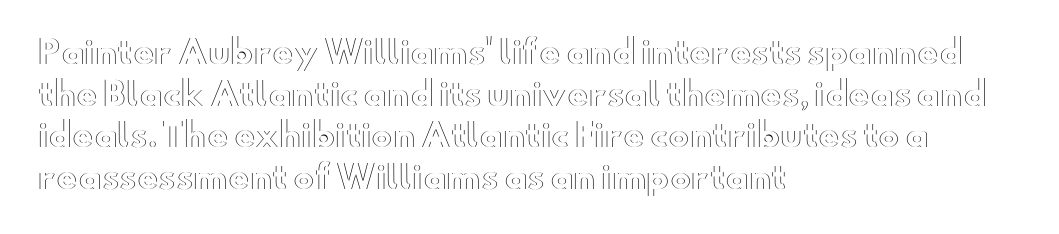
Looks like regular typesetting: each glyph gets only the width it needs. One-word summary of the alignment: left. Here the glyphs are tracked normally, forming tight word shapes. Ascenders rise straight up at ninety degrees. Notice how descenders clear the ascenders below comfortably — that's standard leading.
